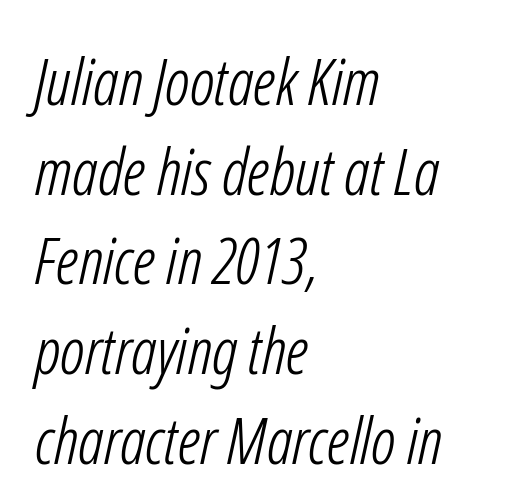
The image shows 65 px light, condensed sans-serif type; set left-aligned, normal line spacing (1.38x), normal letter spacing, not underlined; low stroke contrast and a medium x-height.
